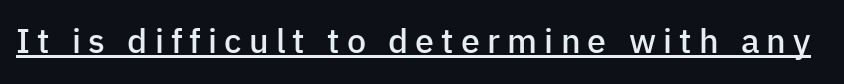
Q: Is the text bold? A: Semi-bold.
Q: Is the text italic (slanted)? A: No, it is upright.
Q: Is the typeface a serif or a sans-serif typeface? A: Sans-serif.
Q: Is the text underlined? A: Yes.
Q: Is the spacing between letters normal or unusually wide? A: Unusually wide.
Q: Width (condensed, normal, or wide)? A: Normal.
Q: Stroke contrast? A: Low.
Q: x-height? A: Medium.
Q: Monospaced? A: No.
